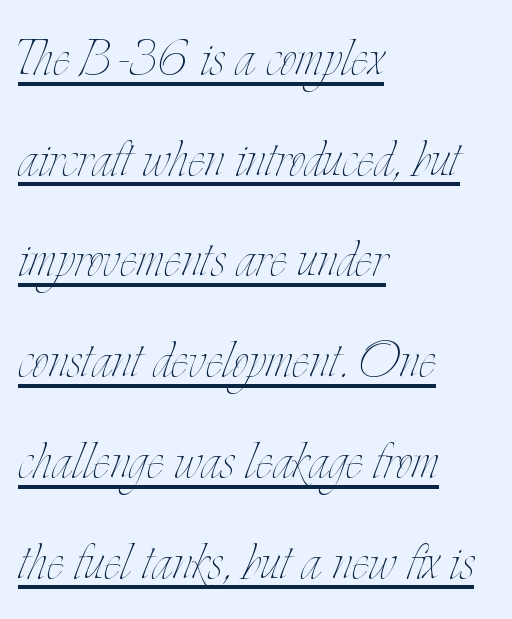
Has an underline been added? It has. Teacher's note: observe the even left margin — that is flush-left alignment. Summary of weight: not heavy and not bold. Whoever set this chose a conventional vertical rhythm.
